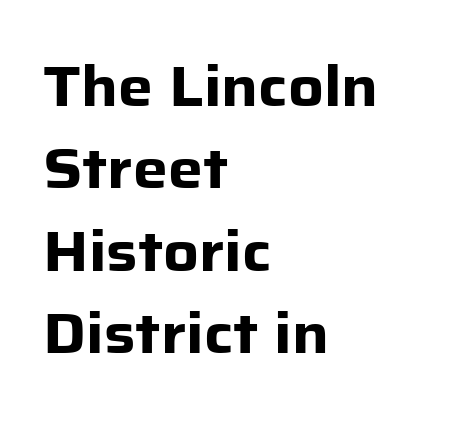
Q: Is the text bold? A: Yes.
Q: Is the text italic (slanted)? A: No, it is upright.
Q: Is the typeface a serif or a sans-serif typeface? A: Sans-serif.
Q: Is the text underlined? A: No.
Q: How is the paragraph aligned? A: Left-aligned.
Q: Is the spacing between letters normal or unusually wide? A: Normal.
Q: Is the spacing between lines tight, normal or loose? A: Normal.
Q: Width (condensed, normal, or wide)? A: Normal.
Q: Stroke contrast? A: Low.
Q: x-height? A: Medium.
Q: Monospaced? A: No.
